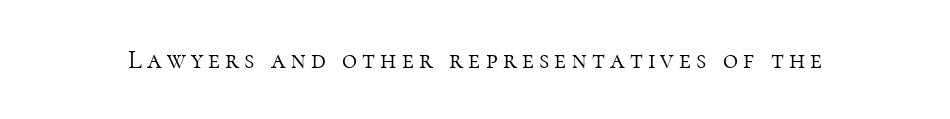
Q: Is the text bold? A: No.
Q: Is the text italic (slanted)? A: No, it is upright.
Q: Is the text underlined? A: No.
Q: Is the spacing between letters normal or unusually wide? A: Unusually wide.
